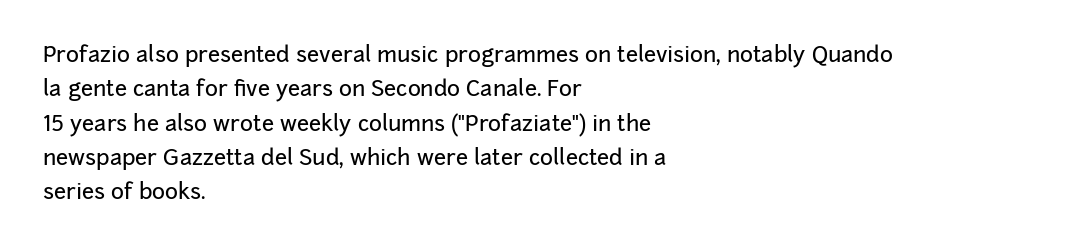
Teacher's note: observe the even left margin — that is flush-left alignment. The passage shown has conventional tracking throughout. It's the straight-up-and-down kind of type. The block of text has a typical density, with ordinary space between rows. The area under the type is left untouched.
